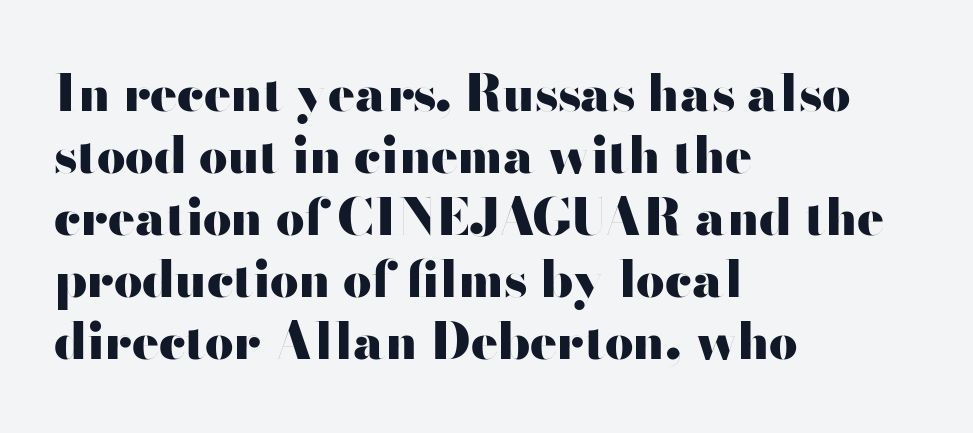
Tracking here is standard; glyphs follow each other at the usual distance. Upright lettering throughout. The gap between lines stays unmarked. The letters advance in unequal steps, a hallmark of proportional type. In CSS terms this would be text-align: left.
